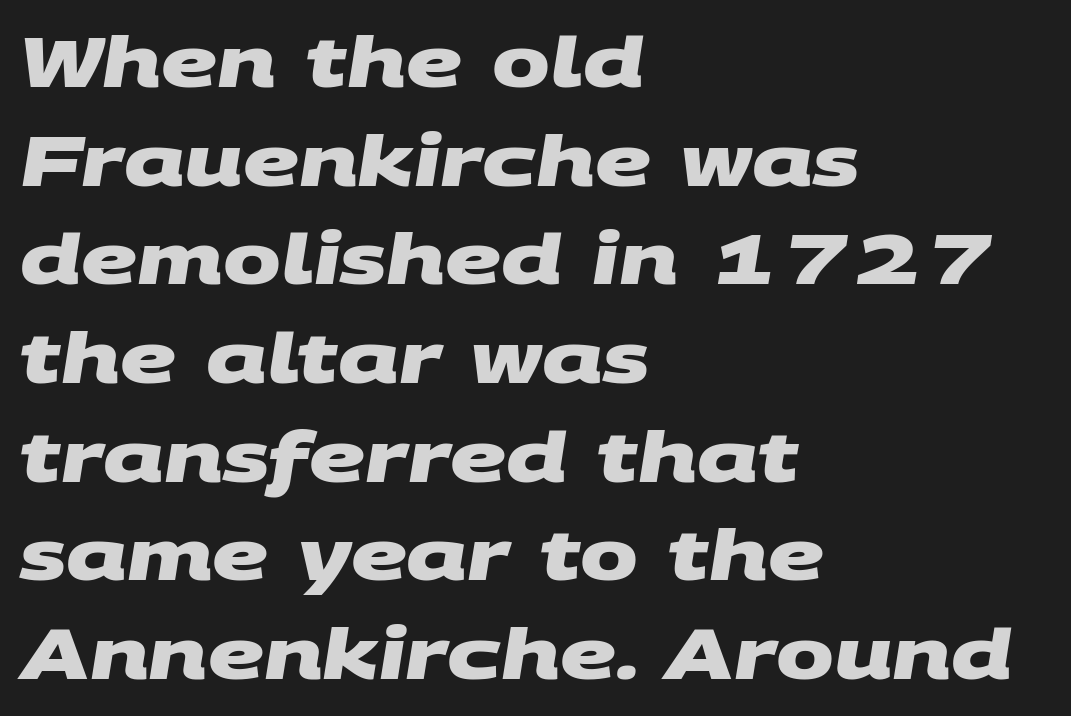
{"serif": "no", "bold": "yes", "weight": "heavy", "width": "wide", "stroke_contrast": "medium", "x_height": "large", "monospaced": "no", "underline": "no", "align": "left", "line_spacing": "normal", "line_spacing_ratio": 1.43, "letter_spacing": "normal", "letter_spacing_em": 0.0, "glyph_px": 69}
